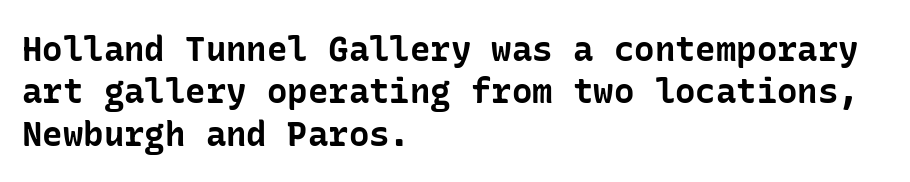
Q: Is the text bold? A: Yes.
Q: Is the text italic (slanted)? A: No, it is upright.
Q: Is the typeface a serif or a sans-serif typeface? A: Sans-serif.
Q: Is the text underlined? A: No.
Q: How is the paragraph aligned? A: Left-aligned.
Q: Is the spacing between letters normal or unusually wide? A: Normal.
Q: Is the spacing between lines tight, normal or loose? A: Normal.
Q: Width (condensed, normal, or wide)? A: Normal.
Q: Stroke contrast? A: Low.
Q: x-height? A: Medium.
